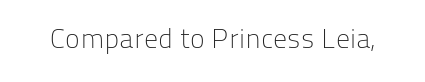
Q: Is the text bold? A: No.
Q: Is the text italic (slanted)? A: No, it is upright.
Q: Is the typeface a serif or a sans-serif typeface? A: Sans-serif.
Q: Is the text underlined? A: No.
Q: Is the spacing between letters normal or unusually wide? A: Normal.
Q: Width (condensed, normal, or wide)? A: Normal.
Q: Stroke contrast? A: Low.
Q: x-height? A: Medium.
Q: Monospaced? A: No.
